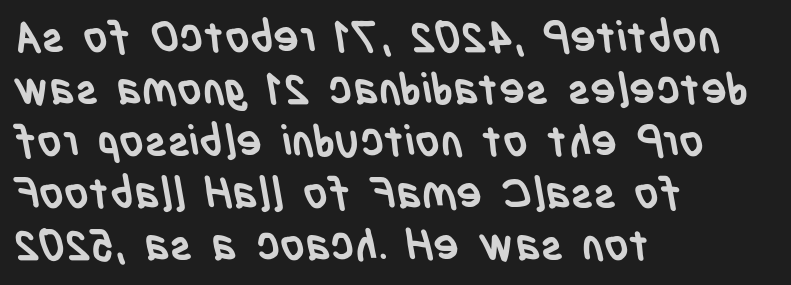
{"serif": "no", "bold": "yes", "weight": "semibold", "width": "condensed", "stroke_contrast": "low", "x_height": "large", "monospaced": "no", "underline": "no", "align": "left", "line_spacing_ratio": 1.21, "letter_spacing": "normal", "letter_spacing_em": 0.0, "glyph_px": 43}
